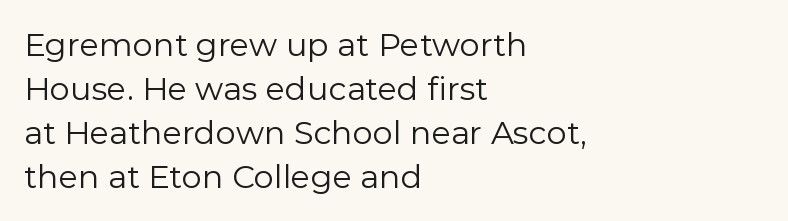
{"serif": "no", "italic": "no", "bold": "no", "weight": "regular", "width": "normal", "stroke_contrast": "low", "x_height": "medium", "monospaced": "no", "underline": "no", "align": "left", "line_spacing": "normal", "line_spacing_ratio": 1.37, "letter_spacing": "normal", "letter_spacing_em": 0.0, "glyph_px": 32}
